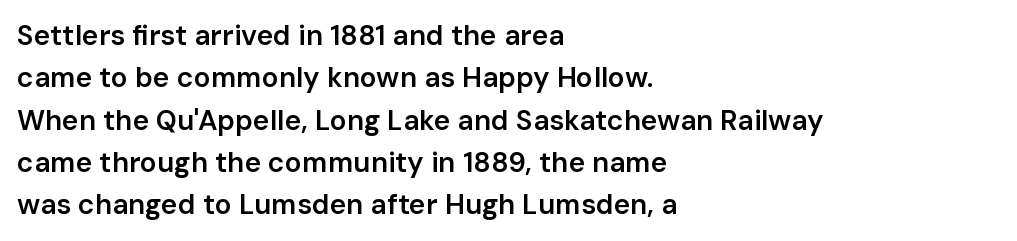
{"serif": "no", "italic": "no", "bold": "semi", "weight": "semibold", "width": "normal", "stroke_contrast": "low", "x_height": "medium", "monospaced": "no", "underline": "no", "align": "left", "line_spacing": "normal", "line_spacing_ratio": 1.51, "letter_spacing": "normal", "letter_spacing_em": 0.0, "glyph_px": 28}
